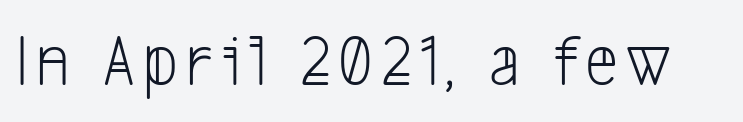
The image shows 74 px light, condensed sans-serif type; set not underlined; low stroke contrast and a medium x-height.
